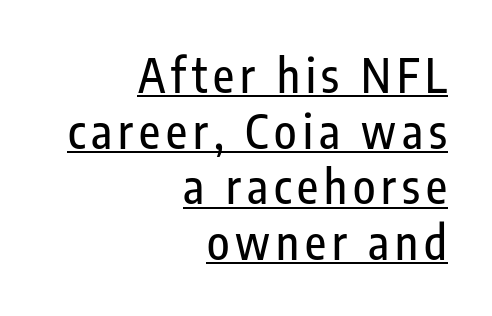
The rendering uses the underline text-decoration. Every row of glyphs terminates at an identical x-position on the right. Proportional: the letters do not fall into vertical columns. A roman cut, with each character standing at attention.
